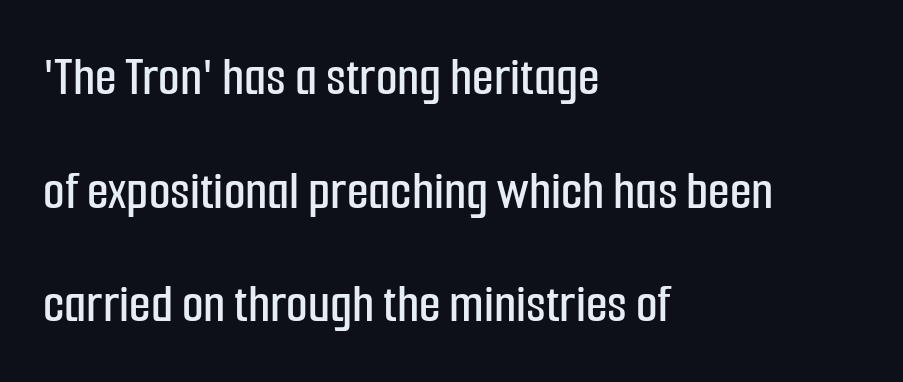
Words float on clear page, feet unadorned. Caption: multi-line text, flush left, ragged right. This sample trades compactness for vertical openness between lines. Are there feet on the stems? There aren't — it's a sans. Nope, not italic — everything's standing straight.
